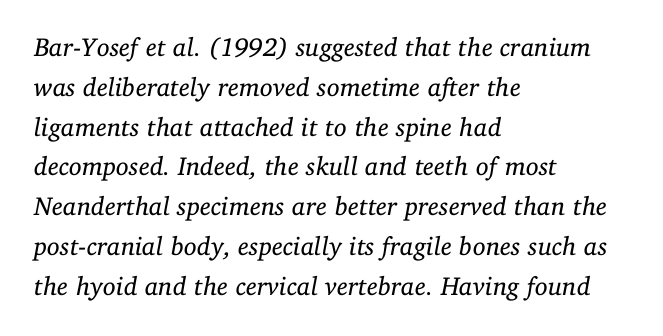
Q: Is the text bold? A: No.
Q: Is the text italic (slanted)? A: Yes, it leans right by about 11 degrees.
Q: Is the text underlined? A: No.
Q: How is the paragraph aligned? A: Left-aligned.
Q: Is the spacing between letters normal or unusually wide? A: Normal.
Q: Is the spacing between lines tight, normal or loose? A: Normal.
